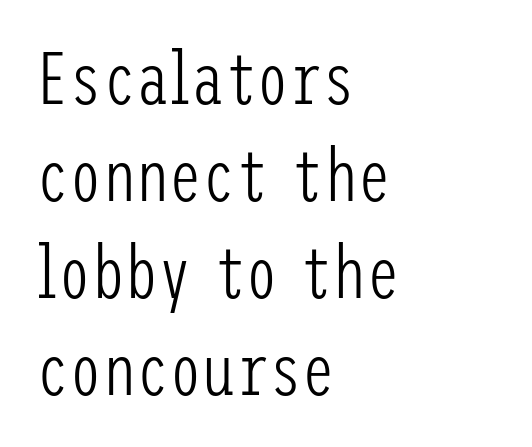
{"serif": "no", "italic": "no", "bold": "no", "weight": "light", "width": "condensed", "stroke_contrast": "low", "x_height": "medium", "underline": "no", "align": "left", "line_spacing": "normal", "line_spacing_ratio": 1.31, "letter_spacing": "normal", "letter_spacing_em": 0.0, "glyph_px": 74}
